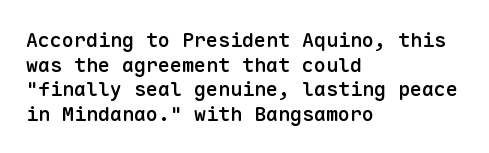
{"italic": "no", "bold": "semi", "underline": "no", "align": "left", "line_spacing_ratio": 1.23, "letter_spacing": "normal", "letter_spacing_em": 0.0, "glyph_px": 20}
